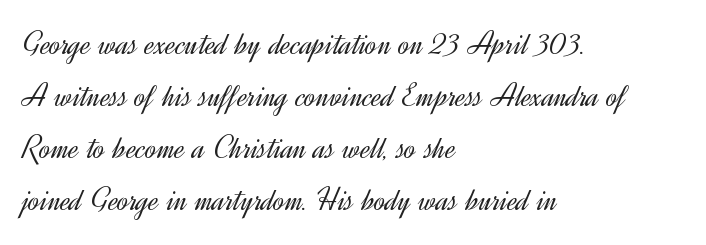
Q: Is the text bold? A: No.
Q: Is the text italic (slanted)? A: Yes.
Q: Is the typeface a serif or a sans-serif typeface? A: Sans-serif.
Q: Is the text underlined? A: No.
Q: How is the paragraph aligned? A: Left-aligned.
Q: Is the spacing between letters normal or unusually wide? A: Normal.
Q: Is the spacing between lines tight, normal or loose? A: Normal.
Q: Width (condensed, normal, or wide)? A: Normal.
Q: x-height? A: Small.
Q: Monospaced? A: No.
